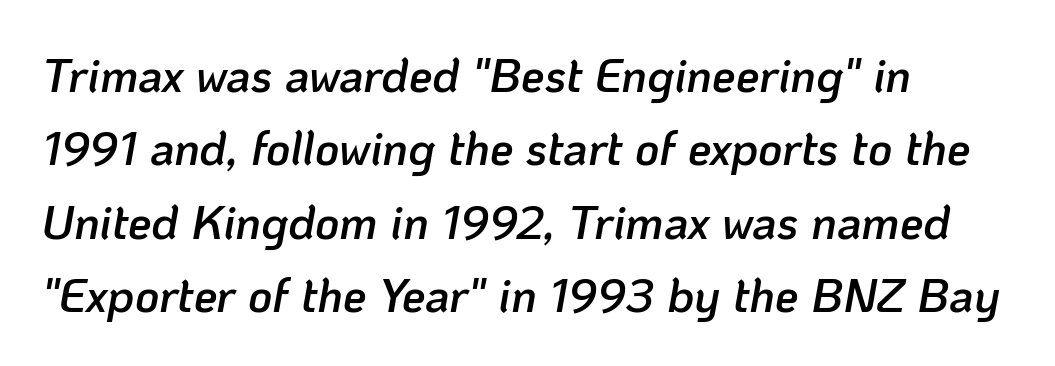
Yep, that's italic — everything's leaning. Notice the strokes are somewhat thickened but not fully heavy: this is a semibold. Here the glyphs are tracked normally, forming tight word shapes. Type without underlining.
